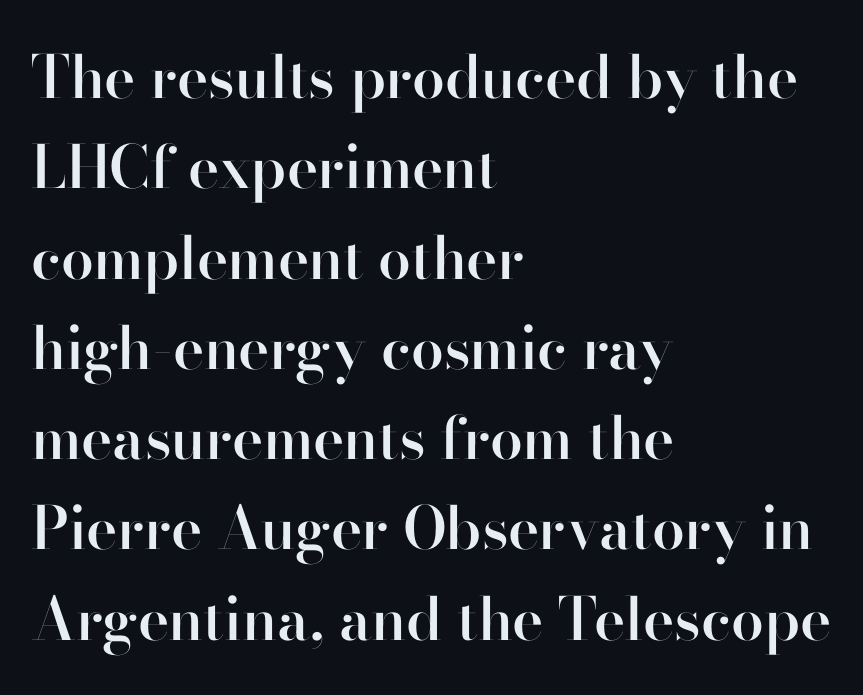
{"serif": "no", "italic": "no", "bold": "semi", "weight": "semibold", "width": "normal", "stroke_contrast": "high", "x_height": "small", "monospaced": "no", "underline": "no", "align": "left", "line_spacing": "normal", "line_spacing_ratio": 1.53, "letter_spacing": "normal", "letter_spacing_em": 0.0, "glyph_px": 59}
